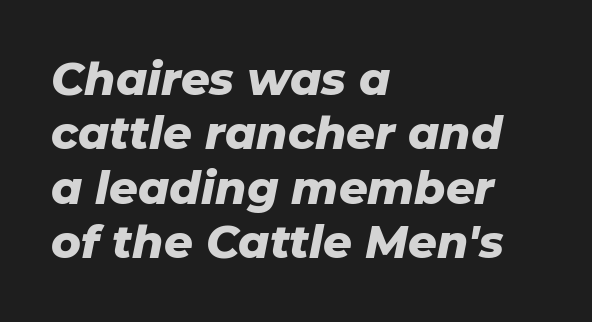
Q: Is the text bold? A: Yes.
Q: Is the text italic (slanted)? A: Yes, it leans right by about 11 degrees.
Q: Is the text underlined? A: No.
Q: How is the paragraph aligned? A: Left-aligned.
Q: Is the spacing between letters normal or unusually wide? A: Normal.
Q: Width (condensed, normal, or wide)? A: Normal.
Q: Stroke contrast? A: Low.
Q: x-height? A: Medium.
Q: Monospaced? A: No.
